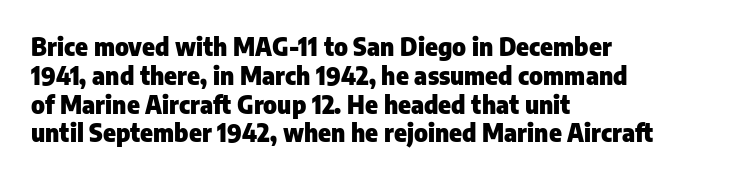
Q: Is the text bold? A: Yes.
Q: Is the text italic (slanted)? A: No, it is upright.
Q: Is the text underlined? A: No.
Q: How is the paragraph aligned? A: Left-aligned.
Q: Is the spacing between letters normal or unusually wide? A: Normal.
